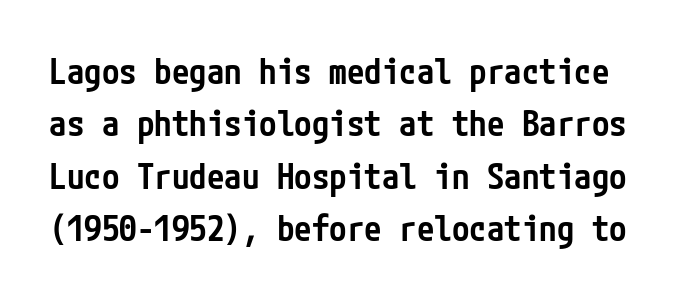
Plain, unruled lines of type. These lines were composed using upright roman letters. This is sans-serif lettering, the kind often seen on screens and signage. Successive baselines arrive at the customary interval. Does the weight exceed regular? Yes, but only to semibold.
